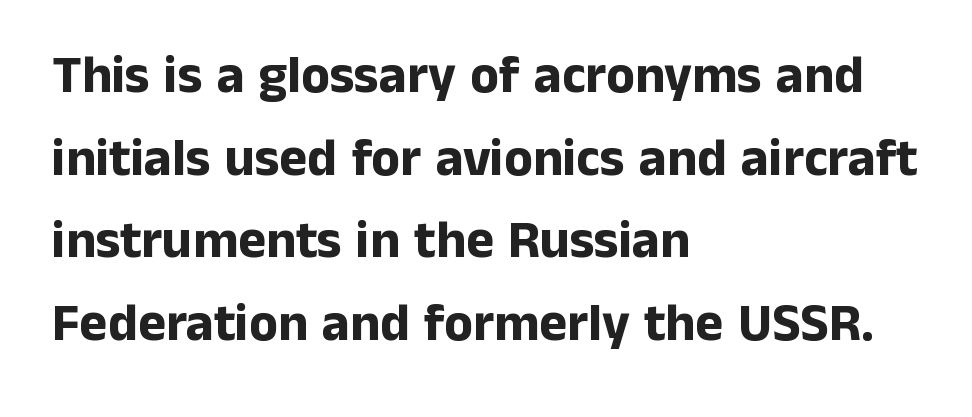
Q: Is the text bold? A: Yes.
Q: Is the text italic (slanted)? A: No, it is upright.
Q: Is the typeface a serif or a sans-serif typeface? A: Sans-serif.
Q: Is the text underlined? A: No.
Q: How is the paragraph aligned? A: Left-aligned.
Q: Is the spacing between letters normal or unusually wide? A: Normal.
Q: Is the spacing between lines tight, normal or loose? A: Normal.
Q: Width (condensed, normal, or wide)? A: Normal.
Q: Stroke contrast? A: Low.
Q: x-height? A: Medium.
Q: Monospaced? A: No.
